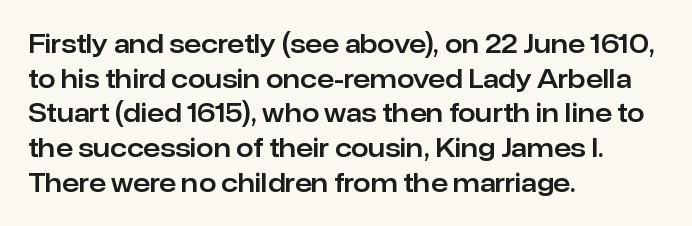
Has an underline been added? It has not. Observe the ordinary spacing: letters are neighbours, not strangers. What's the leading like? Ordinary, nothing unusual. Reading down the block, your eye returns to a fixed left position each line. Every character sits straight up, as roman type does.
